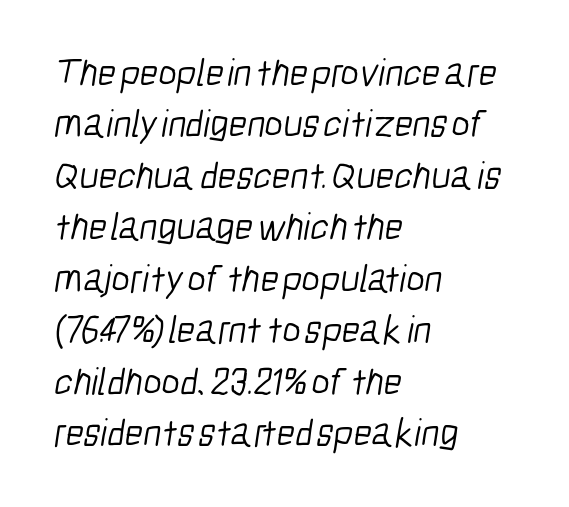
The image shows 39 px light, condensed sans-serif type; set left-aligned, normal line spacing (1.32x), normal letter spacing, not underlined; low stroke contrast and a medium x-height.
